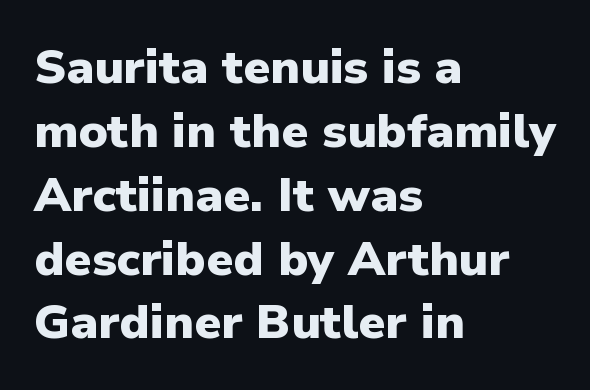
Q: Is the text bold? A: Yes.
Q: Is the text italic (slanted)? A: No, it is upright.
Q: Is the typeface a serif or a sans-serif typeface? A: Sans-serif.
Q: Is the text underlined? A: No.
Q: How is the paragraph aligned? A: Left-aligned.
Q: Is the spacing between letters normal or unusually wide? A: Normal.
Q: Is the spacing between lines tight, normal or loose? A: Normal.
Q: Width (condensed, normal, or wide)? A: Normal.
Q: Stroke contrast? A: Low.
Q: x-height? A: Medium.
Q: Monospaced? A: No.
